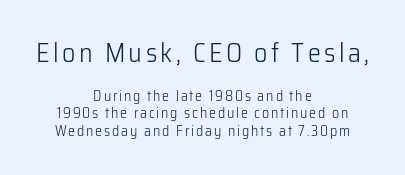
The image shows 26 px text type, upright; set centered, line spacing 1.24x, not underlined; the first (top) block is 1.86x larger.
